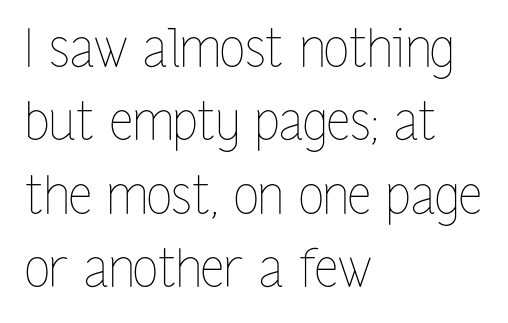
The font's upright variant was chosen for this text. How are the letters spaced? Ordinarily, with no added tracking. All the whitespace from short lines collects on the right. Note the varied advance widths — an 'i' is clearly narrower than an 'm'. Honestly, the row spacing looks completely unremarkable.
